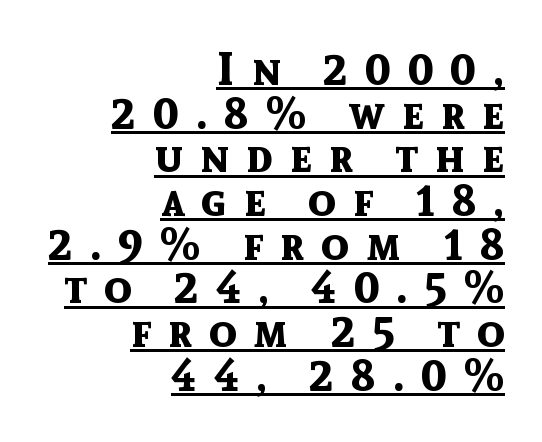
Q: Is the text bold? A: Yes.
Q: Is the text italic (slanted)? A: No, it is upright.
Q: Is the typeface a serif or a sans-serif typeface? A: Sans-serif.
Q: Is the text underlined? A: Yes.
Q: How is the paragraph aligned? A: Right-aligned.
Q: Is the spacing between letters normal or unusually wide? A: Unusually wide.
Q: Is the spacing between lines tight, normal or loose? A: Tight.
Q: Width (condensed, normal, or wide)? A: Normal.
Q: x-height? A: Medium.
Q: Monospaced? A: No.
